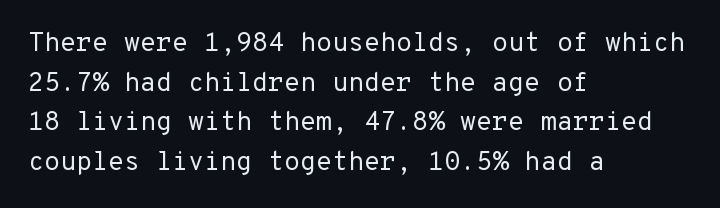
The image shows 26 px text type, upright; set left-aligned, normal line spacing (1.52x), normal letter spacing, not underlined.
